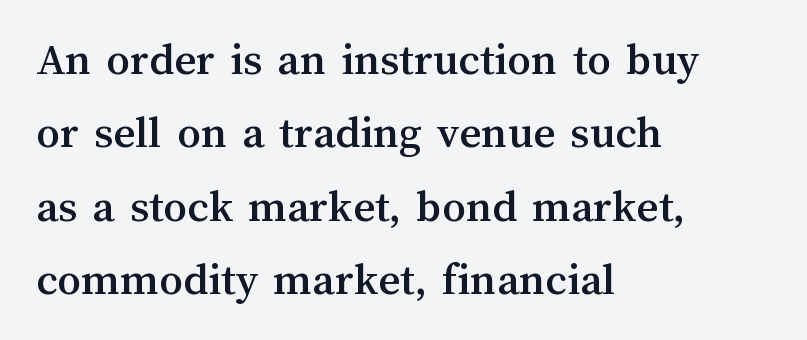
{"italic": "no", "width": "normal", "stroke_contrast": "medium", "x_height": "medium", "monospaced": "no", "underline": "no", "align": "left", "line_spacing": "normal", "line_spacing_ratio": 1.56, "letter_spacing": "normal", "letter_spacing_em": 0.0, "glyph_px": 47}
